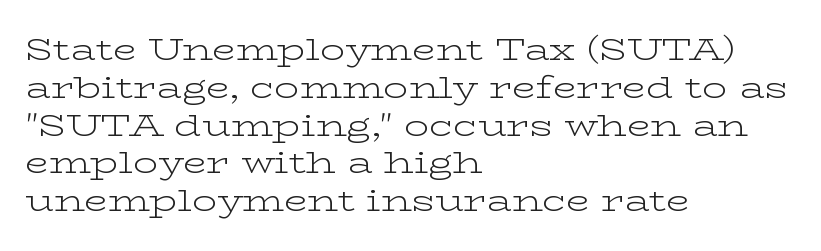
{"serif": "yes", "italic": "no", "bold": "no", "weight": "light", "width": "wide", "stroke_contrast": "low", "x_height": "medium", "monospaced": "no", "underline": "no", "align": "left", "line_spacing_ratio": 1.22, "letter_spacing": "normal", "letter_spacing_em": 0.0, "glyph_px": 31}
